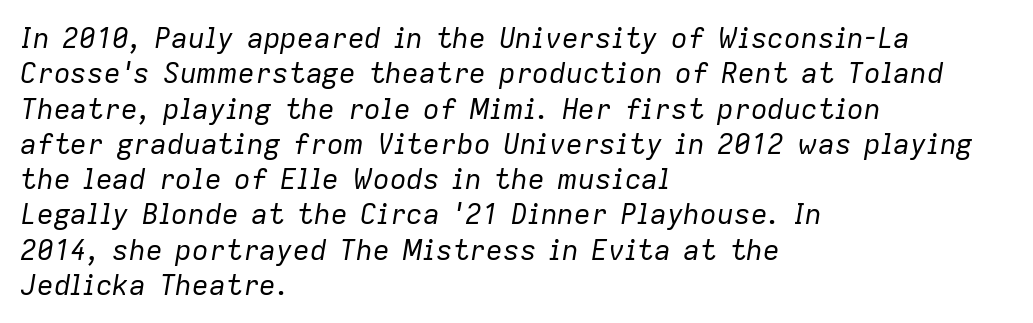
{"italic": "yes", "lean": "right", "slant_degrees": 9, "bold": "no", "weight": "regular", "width": "normal", "stroke_contrast": "low", "x_height": "medium", "monospaced": "no", "underline": "no", "align": "left", "line_spacing": "normal", "line_spacing_ratio": 1.26, "letter_spacing": "normal", "letter_spacing_em": 0.0, "glyph_px": 28}
